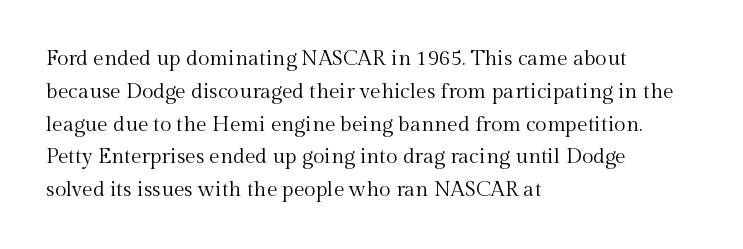
{"italic": "no", "bold": "no", "underline": "no", "align": "left", "line_spacing": "normal", "line_spacing_ratio": 1.56, "letter_spacing": "normal", "letter_spacing_em": 0.0, "glyph_px": 21}
